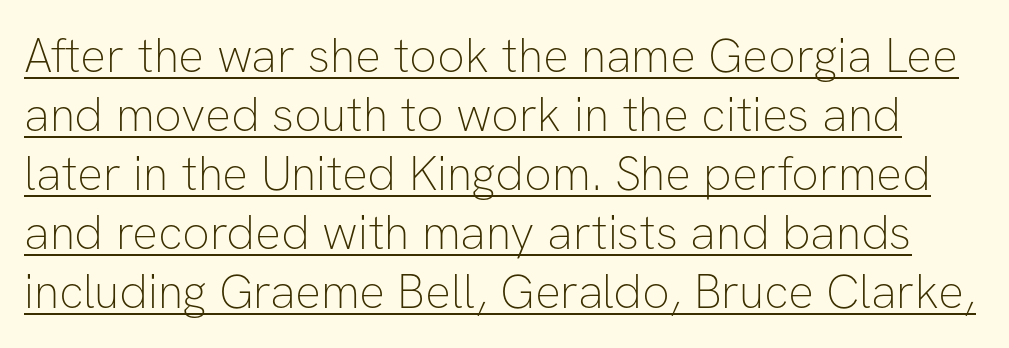
The image shows 48 px thin sans-serif type, upright; set line spacing 1.23x, normal letter spacing, underlined; low stroke contrast and a medium x-height.
